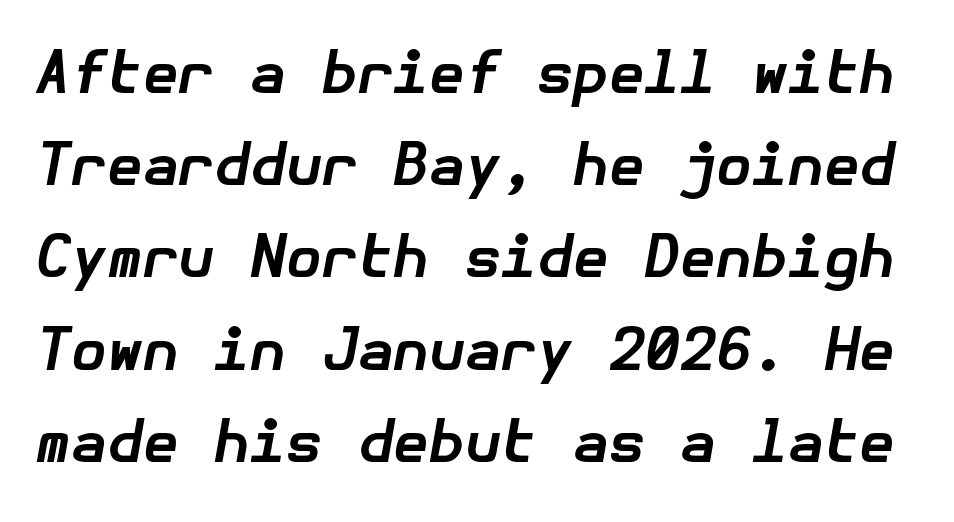
Q: Is the text bold? A: Yes.
Q: Is the text italic (slanted)? A: Yes, it leans right by about 10 degrees.
Q: Is the text underlined? A: No.
Q: Is the spacing between letters normal or unusually wide? A: Normal.
Q: Is the spacing between lines tight, normal or loose? A: Normal.
Q: Width (condensed, normal, or wide)? A: Normal.
Q: Stroke contrast? A: Low.
Q: x-height? A: Medium.
